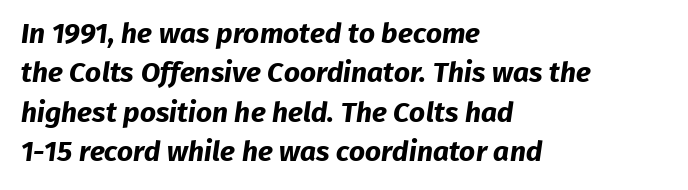
Heavy-handed strokes throughout: this text is bold. Think of a printed novel: that variable character pitch is what you see here. Unlike a traditional serif, this face leaves its strokes unadorned. Compared with typical body copy, the letter spacing here is the same.
